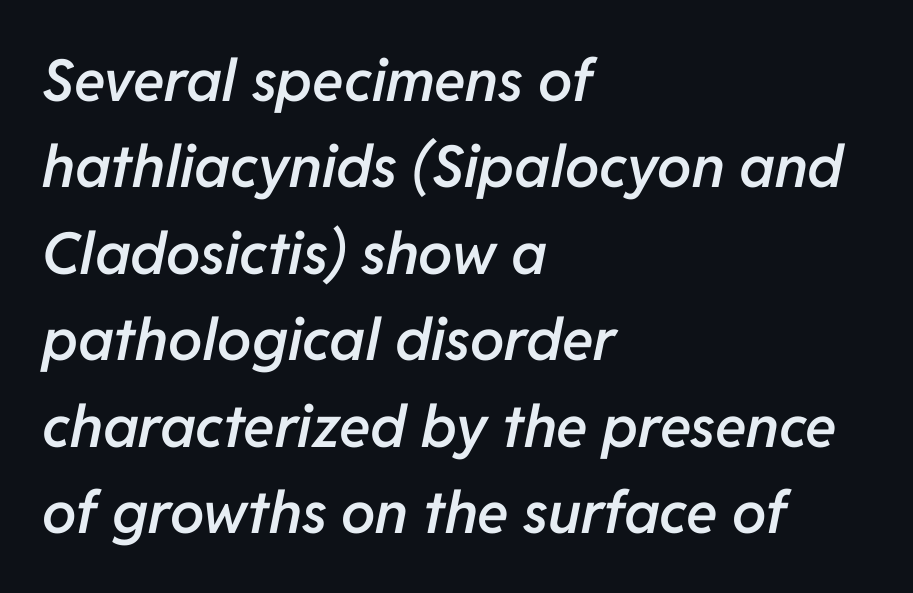
{"italic": "yes", "lean": "right", "slant_degrees": 11, "bold": "semi", "weight": "semibold", "width": "normal", "stroke_contrast": "low", "x_height": "medium", "monospaced": "no", "underline": "no", "align": "left", "line_spacing": "normal", "line_spacing_ratio": 1.49, "letter_spacing": "normal", "letter_spacing_em": 0.0, "glyph_px": 58}
